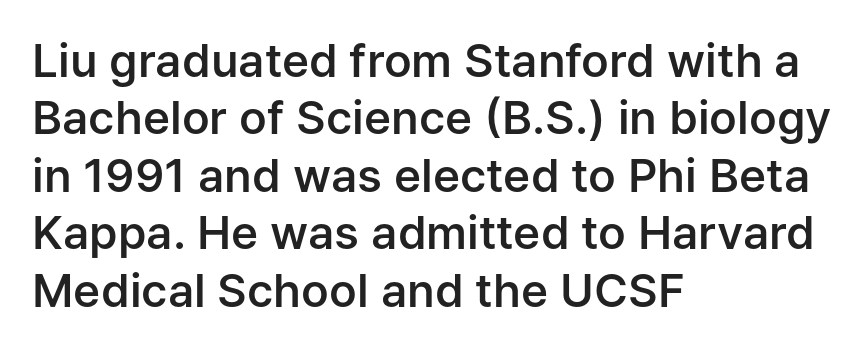
Here the glyphs are tracked normally, forming tight word shapes. Horizontal bands of white between lines are of average thickness. The type sits square on the baseline with zero lean. Semibold letterforms, between regular and bold.
